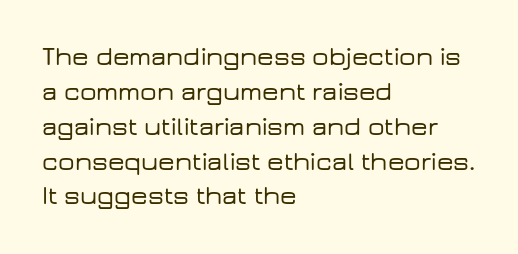
Q: Is the text italic (slanted)? A: No, it is upright.
Q: Is the text underlined? A: No.
Q: How is the paragraph aligned? A: Left-aligned.
Q: Is the spacing between letters normal or unusually wide? A: Normal.
Q: Is the spacing between lines tight, normal or loose? A: Normal.
